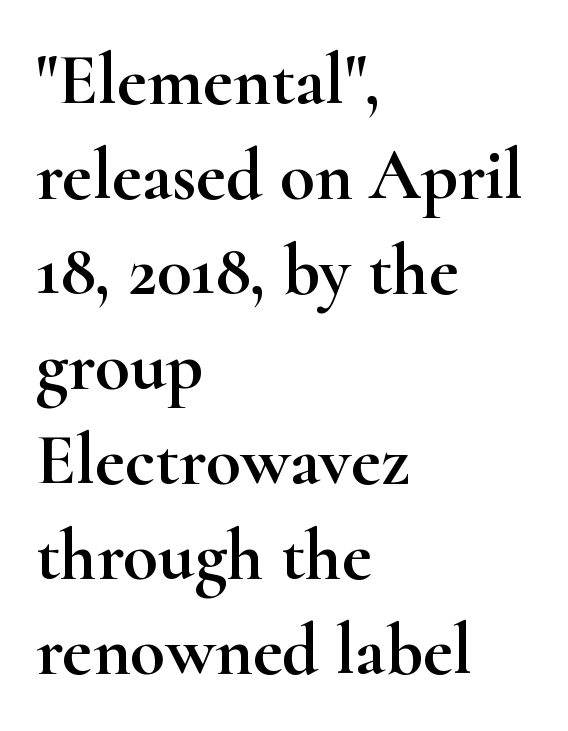
{"serif": "yes", "italic": "no", "width": "wide", "stroke_contrast": "high", "x_height": "small", "monospaced": "no", "underline": "no", "align": "left", "line_spacing": "normal", "line_spacing_ratio": 1.32, "letter_spacing": "normal", "letter_spacing_em": 0.0, "glyph_px": 72}
